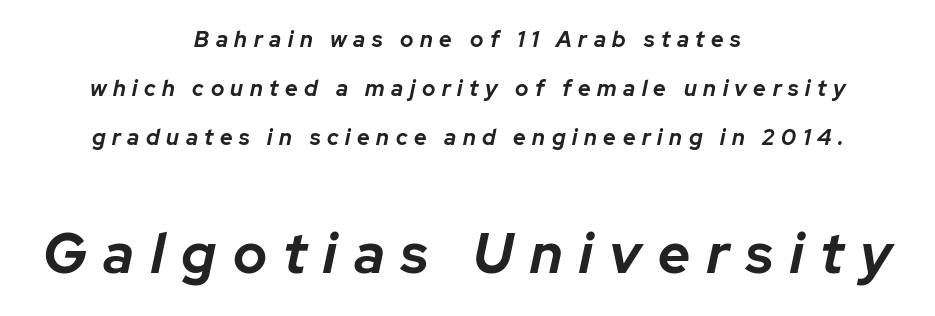
{"italic": "yes", "lean": "right", "slant_degrees": 12, "bold": "yes", "weight": "bold", "width": "normal", "stroke_contrast": "low", "x_height": "medium", "monospaced": "no", "underline": "no", "align": "center", "line_spacing": "loose", "line_spacing_ratio": 2.22, "letter_spacing": "wide", "letter_spacing_em": 0.3, "larger_block": "second", "size_ratio": 2.55, "glyph_px": 56}
